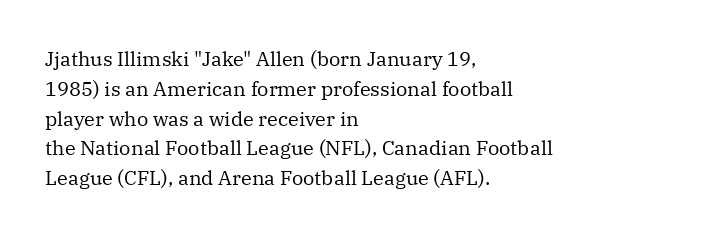
The image shows 20 px text type, upright; set left-aligned, normal line spacing (1.49x), normal letter spacing, not underlined.
